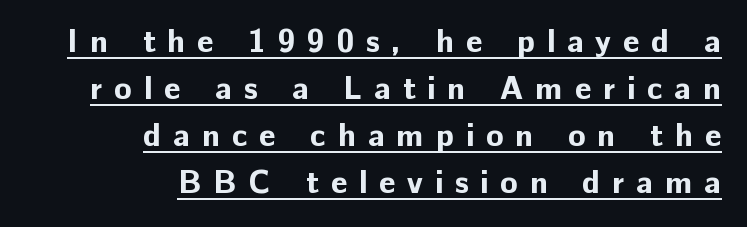
{"serif": "no", "italic": "no", "bold": "yes", "weight": "bold", "width": "normal", "stroke_contrast": "low", "x_height": "medium", "monospaced": "no", "underline": "yes", "align": "right", "line_spacing": "normal", "line_spacing_ratio": 1.47, "letter_spacing": "wide", "letter_spacing_em": 0.37, "glyph_px": 32}
